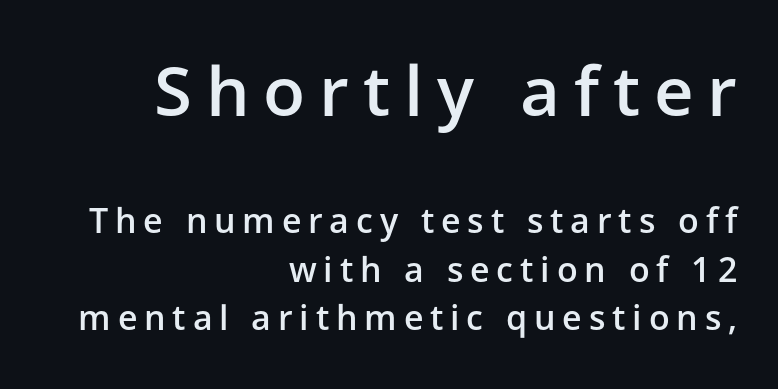
Notice how the stems are strictly vertical — no italics here. How heavy is the stroke? Medium-heavy — a semibold, shy of bold. The glyphs in this specimen are sans serif. The horizontal fit of the characters is loose and conspicuously gappy. The first block has been scaled up relative to the second.
